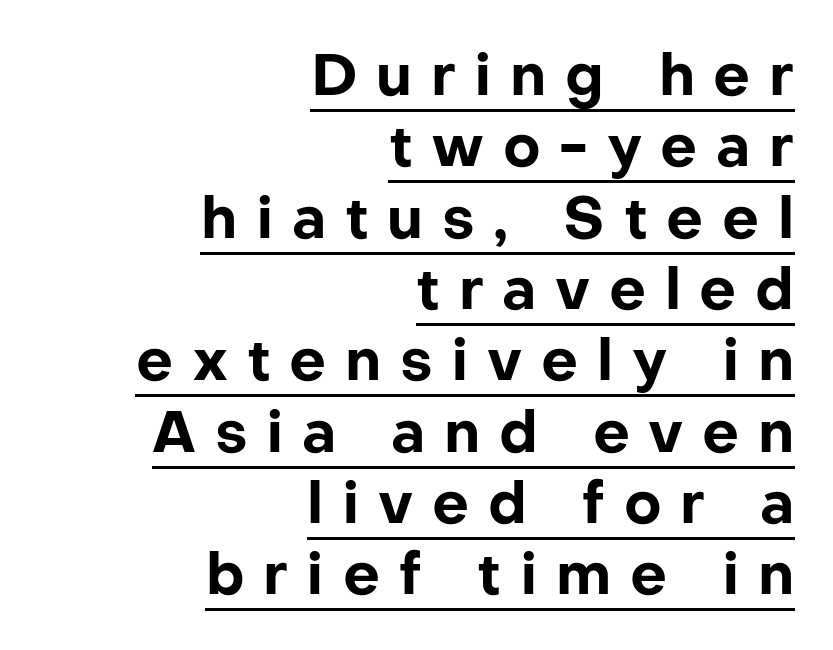
{"serif": "no", "italic": "no", "bold": "yes", "weight": "bold", "width": "normal", "stroke_contrast": "low", "x_height": "medium", "monospaced": "no", "underline": "yes", "align": "right", "line_spacing_ratio": 1.23, "letter_spacing": "wide", "letter_spacing_em": 0.32, "glyph_px": 58}
